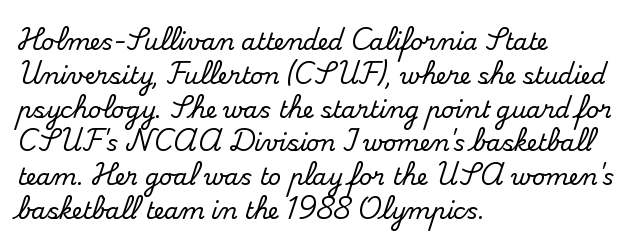
{"underline": "no", "align": "left", "line_spacing": "normal", "line_spacing_ratio": 1.47, "letter_spacing": "normal", "letter_spacing_em": 0.0, "glyph_px": 23}
